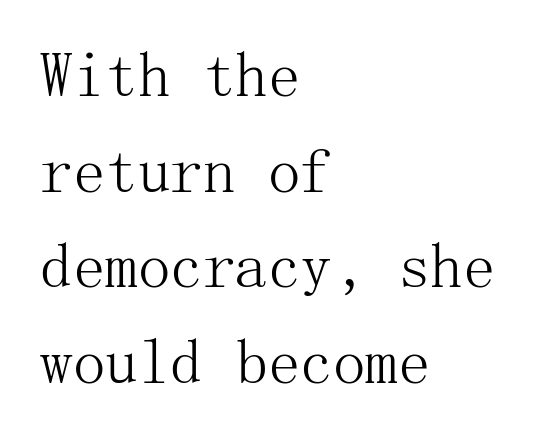
Q: Is the text bold? A: No.
Q: Is the text italic (slanted)? A: No, it is upright.
Q: Is the typeface a serif or a sans-serif typeface? A: Serif.
Q: Is the text underlined? A: No.
Q: How is the paragraph aligned? A: Left-aligned.
Q: Is the spacing between letters normal or unusually wide? A: Normal.
Q: Is the spacing between lines tight, normal or loose? A: Normal.
Q: Width (condensed, normal, or wide)? A: Normal.
Q: Stroke contrast? A: Medium.
Q: x-height? A: Medium.
